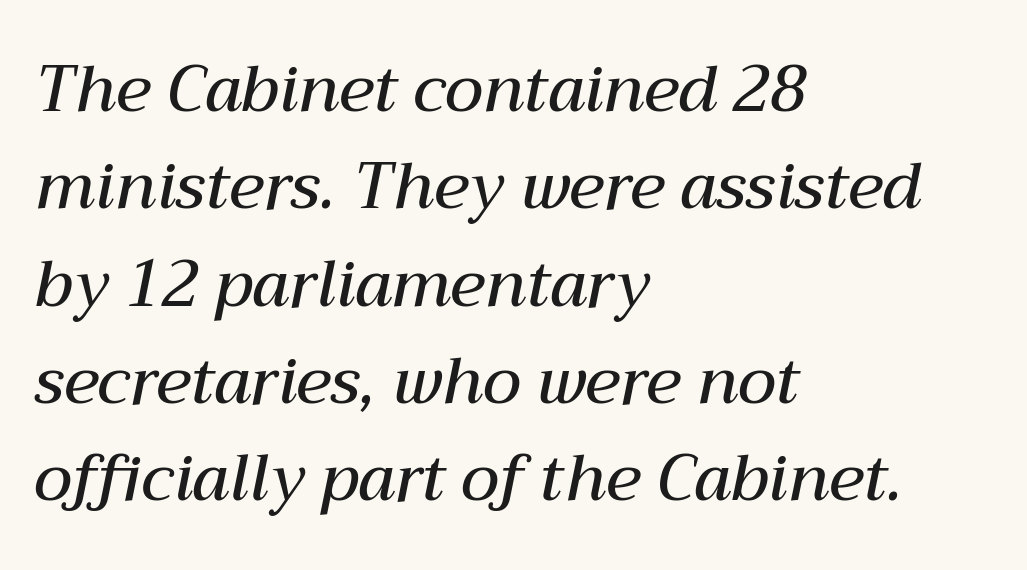
{"italic": "yes", "lean": "right", "slant_degrees": 12, "bold": "semi", "weight": "semibold", "width": "normal", "stroke_contrast": "medium", "x_height": "medium", "monospaced": "no", "underline": "no", "align": "left", "line_spacing": "normal", "line_spacing_ratio": 1.52, "letter_spacing": "normal", "letter_spacing_em": 0.0, "glyph_px": 64}
